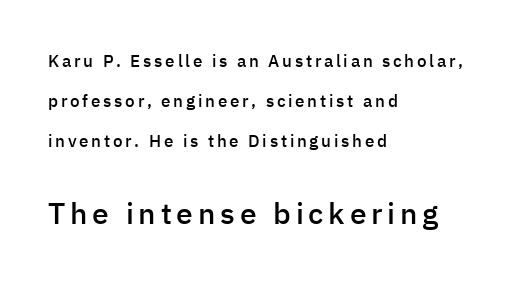
Q: Is the text bold? A: Semi-bold.
Q: Is the text italic (slanted)? A: No, it is upright.
Q: Is the typeface a serif or a sans-serif typeface? A: Sans-serif.
Q: Is the text underlined? A: No.
Q: How is the paragraph aligned? A: Left-aligned.
Q: Is the spacing between lines tight, normal or loose? A: Loose.
Q: Which block of text is set in a larger size, the first (top) or the second (bottom)? A: The second (bottom) one.
Q: Width (condensed, normal, or wide)? A: Normal.
Q: Stroke contrast? A: Low.
Q: x-height? A: Medium.
Q: Monospaced? A: No.
